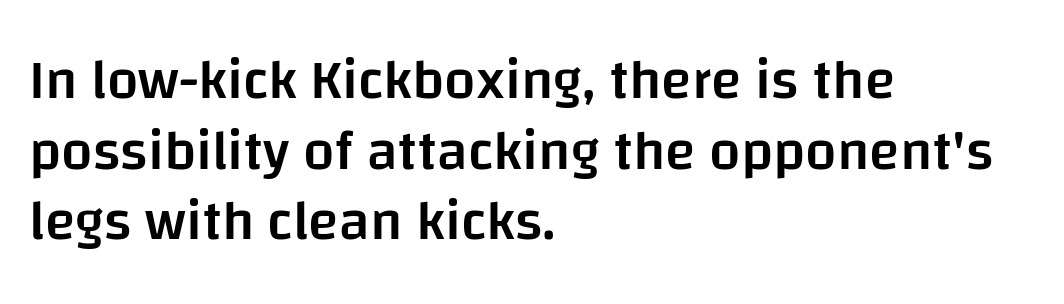
Q: Is the text bold? A: Semi-bold.
Q: Is the text italic (slanted)? A: No, it is upright.
Q: Is the typeface a serif or a sans-serif typeface? A: Sans-serif.
Q: Is the text underlined? A: No.
Q: How is the paragraph aligned? A: Left-aligned.
Q: Is the spacing between letters normal or unusually wide? A: Normal.
Q: Is the spacing between lines tight, normal or loose? A: Normal.
Q: Width (condensed, normal, or wide)? A: Normal.
Q: Stroke contrast? A: Low.
Q: x-height? A: Large.
Q: Monospaced? A: No.
